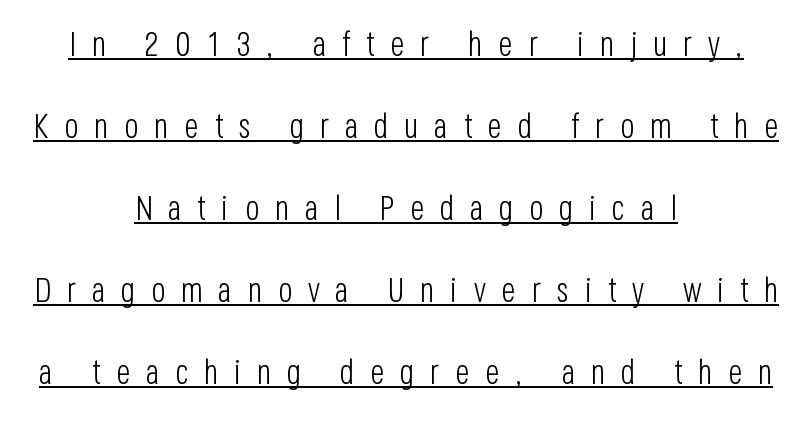
The rendering uses the underline text-decoration. Upright lettering throughout. Baseline-to-baseline distance is far greater than the letter height. Spacing verdict: proportional, widths tailored to each character. The passage is arranged like a title page — every line centered.
